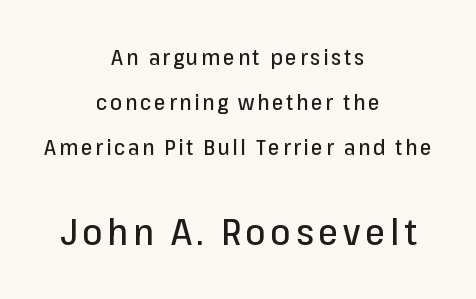
What's the leading like? Stretched, with rows far apart. Type size steps up from the first block to the second. You could not count columns in this text — the font is proportionally spaced. This is the regular roman posture of the typeface.
